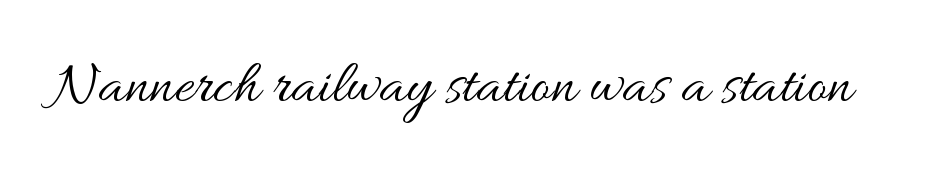
Q: Is the text bold? A: No.
Q: Is the text italic (slanted)? A: Yes.
Q: Is the text underlined? A: No.
Q: Is the spacing between letters normal or unusually wide? A: Normal.
Q: Width (condensed, normal, or wide)? A: Wide.
Q: Stroke contrast? A: Medium.
Q: x-height? A: Small.
Q: Monospaced? A: No.
